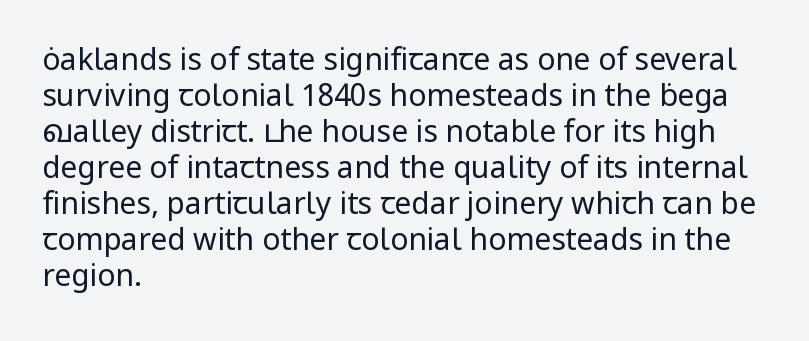
The image shows 30 px regular-weight sans-serif type, upright; set left-aligned, line spacing 1.2x, normal letter spacing, not underlined; low stroke contrast and a medium x-height.
